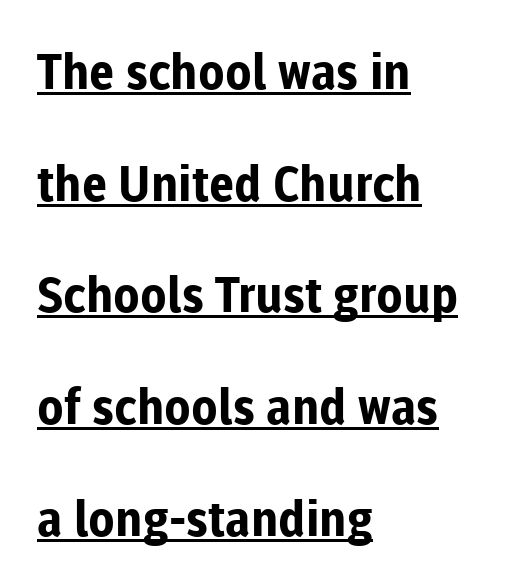
The image shows 49 px bold sans-serif type, upright; set left-aligned, loose line spacing (2.28x), normal letter spacing, underlined; low stroke contrast and a medium x-height.
